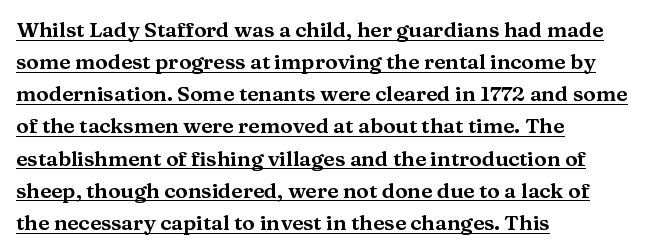
Q: Is the text italic (slanted)? A: No, it is upright.
Q: Is the text underlined? A: Yes.
Q: How is the paragraph aligned? A: Left-aligned.
Q: Is the spacing between letters normal or unusually wide? A: Normal.
Q: Is the spacing between lines tight, normal or loose? A: Normal.
